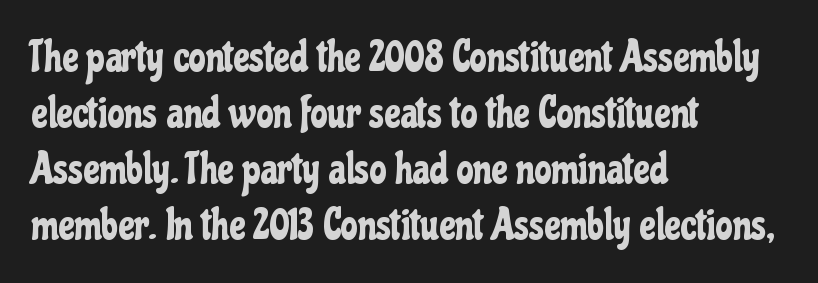
Q: Is the text italic (slanted)? A: No, it is upright.
Q: Is the typeface a serif or a sans-serif typeface? A: Sans-serif.
Q: Is the text underlined? A: No.
Q: How is the paragraph aligned? A: Left-aligned.
Q: Is the spacing between letters normal or unusually wide? A: Normal.
Q: Is the spacing between lines tight, normal or loose? A: Normal.
Q: Width (condensed, normal, or wide)? A: Condensed.
Q: Stroke contrast? A: Low.
Q: x-height? A: Medium.
Q: Monospaced? A: No.
